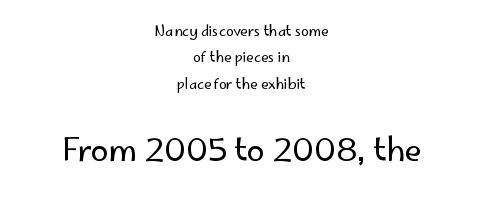
The image shows 32 px regular-weight sans-serif type, upright; set centered, line spacing 1.89x, normal letter spacing, not underlined; the second (bottom) block is 2.29x larger; low stroke contrast and a small x-height.
